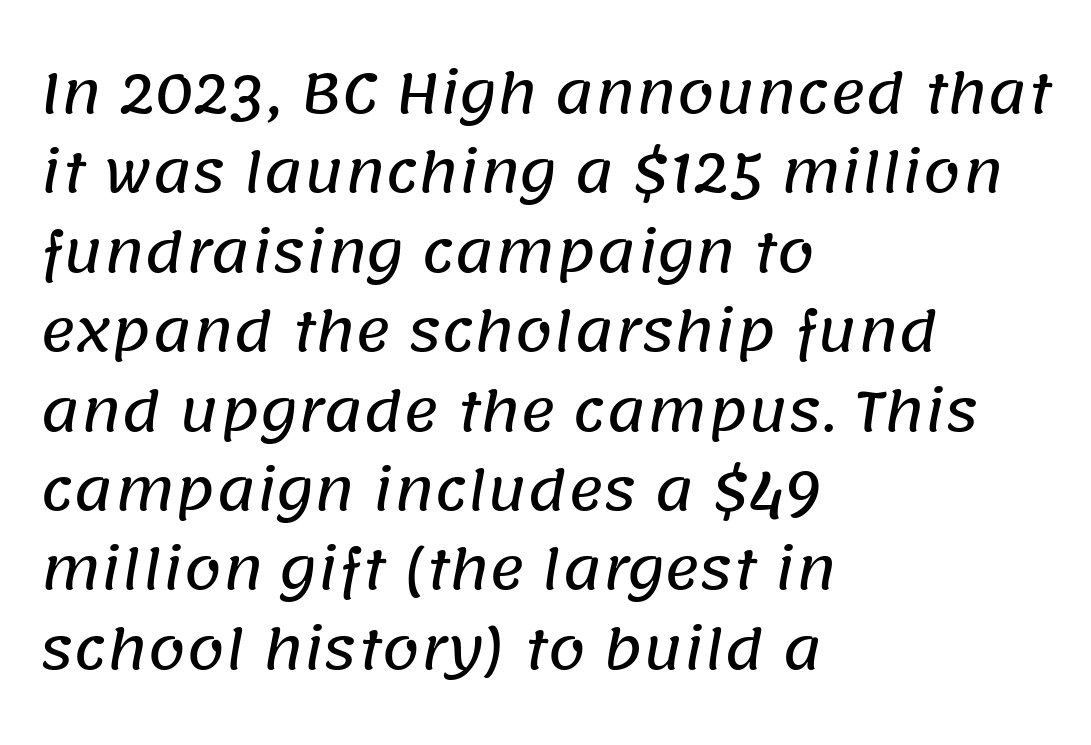
{"serif": "no", "width": "normal", "stroke_contrast": "low", "x_height": "large", "monospaced": "no", "underline": "no", "align": "left", "line_spacing": "normal", "line_spacing_ratio": 1.47, "letter_spacing": "normal", "letter_spacing_em": 0.0, "glyph_px": 54}
